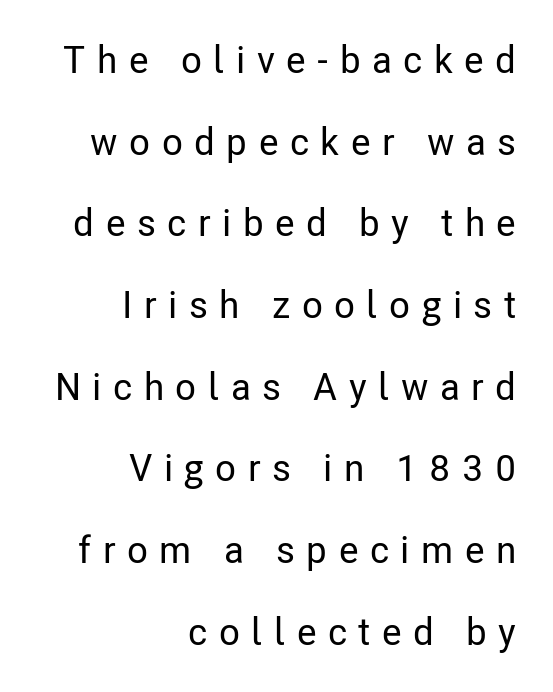
{"serif": "no", "italic": "no", "width": "condensed", "stroke_contrast": "low", "x_height": "medium", "monospaced": "no", "underline": "no", "align": "right", "line_spacing": "loose", "line_spacing_ratio": 2.15, "letter_spacing": "wide", "letter_spacing_em": 0.3, "glyph_px": 38}
